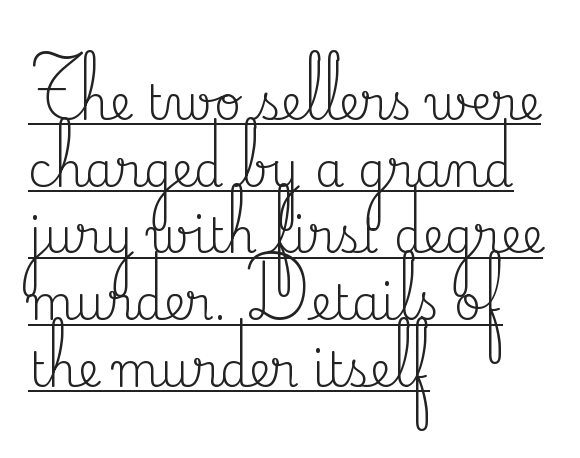
{"serif": "yes", "italic": "no", "bold": "no", "weight": "regular", "width": "normal", "stroke_contrast": "medium", "x_height": "small", "monospaced": "no", "underline": "yes", "align": "left", "line_spacing": "normal", "line_spacing_ratio": 1.42, "letter_spacing": "normal", "letter_spacing_em": 0.0, "glyph_px": 47}
